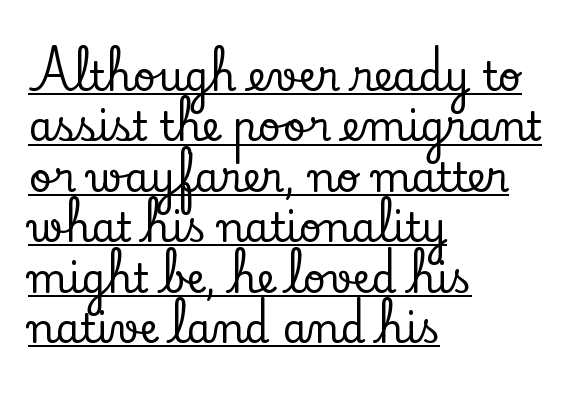
The image shows 40 px serif type, upright; set left-aligned, normal line spacing (1.26x), normal letter spacing, underlined; low stroke contrast and a small x-height.
